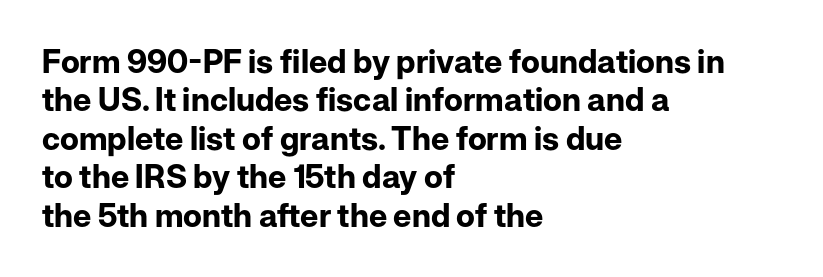
Q: Is the text bold? A: Yes.
Q: Is the text italic (slanted)? A: No, it is upright.
Q: Is the typeface a serif or a sans-serif typeface? A: Sans-serif.
Q: Is the text underlined? A: No.
Q: How is the paragraph aligned? A: Left-aligned.
Q: Is the spacing between letters normal or unusually wide? A: Normal.
Q: Width (condensed, normal, or wide)? A: Normal.
Q: Stroke contrast? A: Low.
Q: x-height? A: Medium.
Q: Monospaced? A: No.
